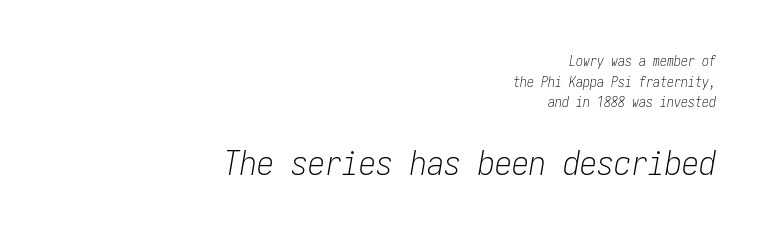
The image shows 34 px light, condensed type, italic (leaning right); set right-aligned, normal line spacing (1.47x), normal letter spacing, not underlined; the second (bottom) block is 2.43x larger; low stroke contrast and a medium x-height.
